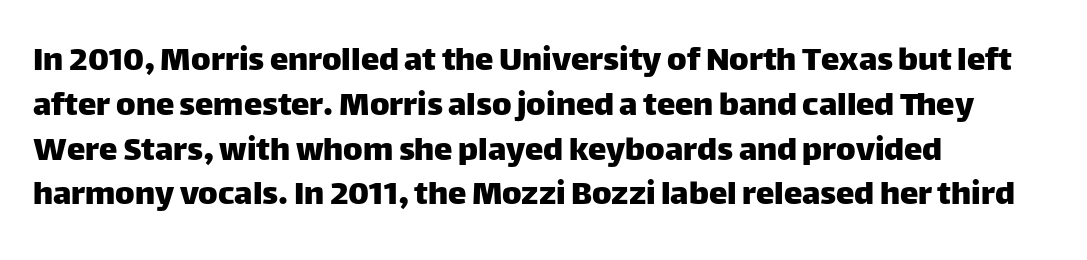
Q: Is the text italic (slanted)? A: No, it is upright.
Q: Is the typeface a serif or a sans-serif typeface? A: Sans-serif.
Q: Is the text underlined? A: No.
Q: How is the paragraph aligned? A: Left-aligned.
Q: Is the spacing between letters normal or unusually wide? A: Normal.
Q: Width (condensed, normal, or wide)? A: Normal.
Q: Stroke contrast? A: Low.
Q: x-height? A: Large.
Q: Monospaced? A: No.
